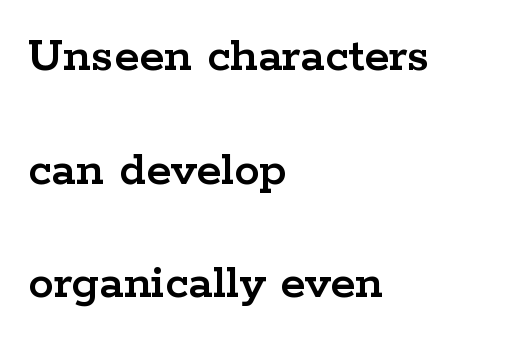
The image shows 51 px wide serif type, upright; set left-aligned, loose line spacing (2.23x), normal letter spacing, not underlined; low stroke contrast and a medium x-height.
